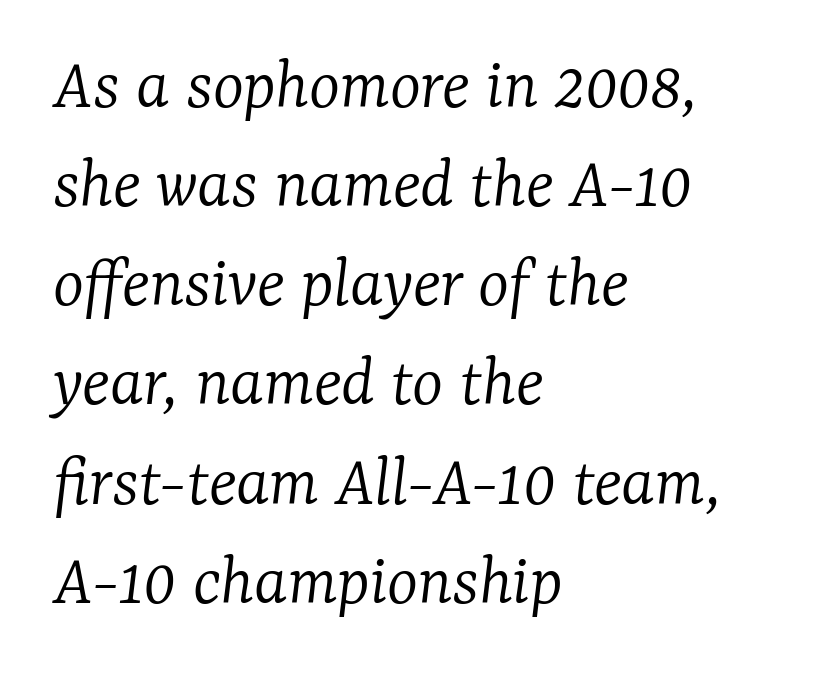
Q: Is the text bold? A: No.
Q: Is the text italic (slanted)? A: Yes, it leans right by about 7 degrees.
Q: Is the typeface a serif or a sans-serif typeface? A: Serif.
Q: Is the text underlined? A: No.
Q: How is the paragraph aligned? A: Left-aligned.
Q: Is the spacing between letters normal or unusually wide? A: Normal.
Q: Is the spacing between lines tight, normal or loose? A: Normal.
Q: Width (condensed, normal, or wide)? A: Normal.
Q: Stroke contrast? A: Low.
Q: x-height? A: Medium.
Q: Monospaced? A: No.
